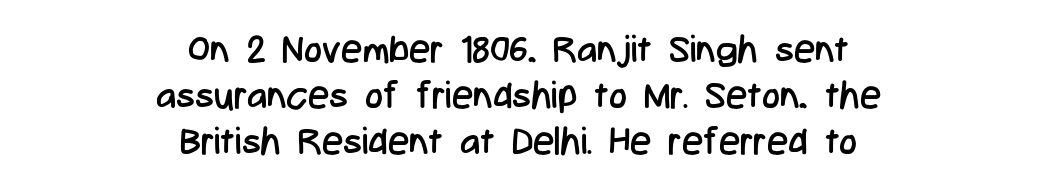
The image shows 38 px regular-weight, condensed sans-serif type, upright; set centered, line spacing 1.21x, normal letter spacing, not underlined; low stroke contrast and a medium x-height.
